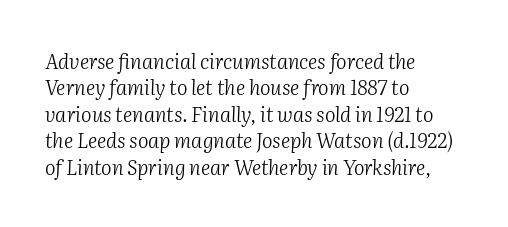
Q: Is the text bold? A: No.
Q: Is the text italic (slanted)? A: Yes, it leans right by about 2 degrees.
Q: Is the text underlined? A: No.
Q: How is the paragraph aligned? A: Left-aligned.
Q: Is the spacing between letters normal or unusually wide? A: Normal.
Q: Is the spacing between lines tight, normal or loose? A: Normal.
